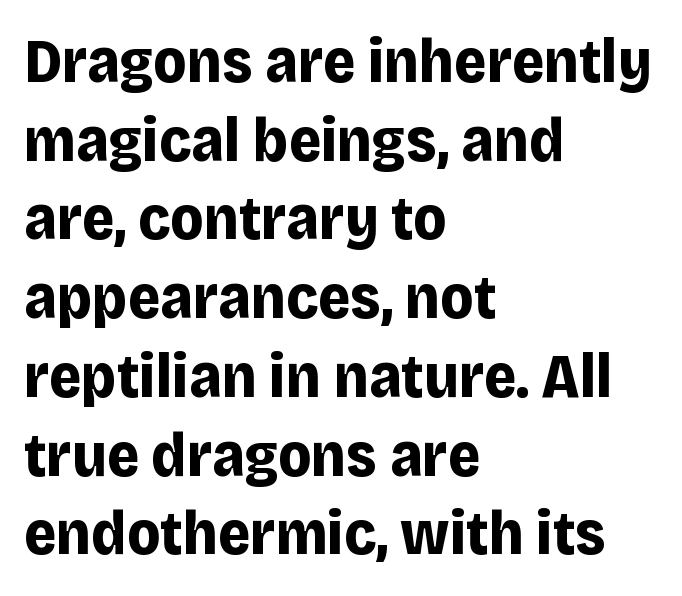
{"serif": "no", "italic": "no", "bold": "yes", "weight": "bold", "width": "normal", "stroke_contrast": "low", "x_height": "large", "monospaced": "no", "underline": "no", "align": "left", "line_spacing": "normal", "line_spacing_ratio": 1.27, "letter_spacing": "normal", "letter_spacing_em": 0.0, "glyph_px": 62}
